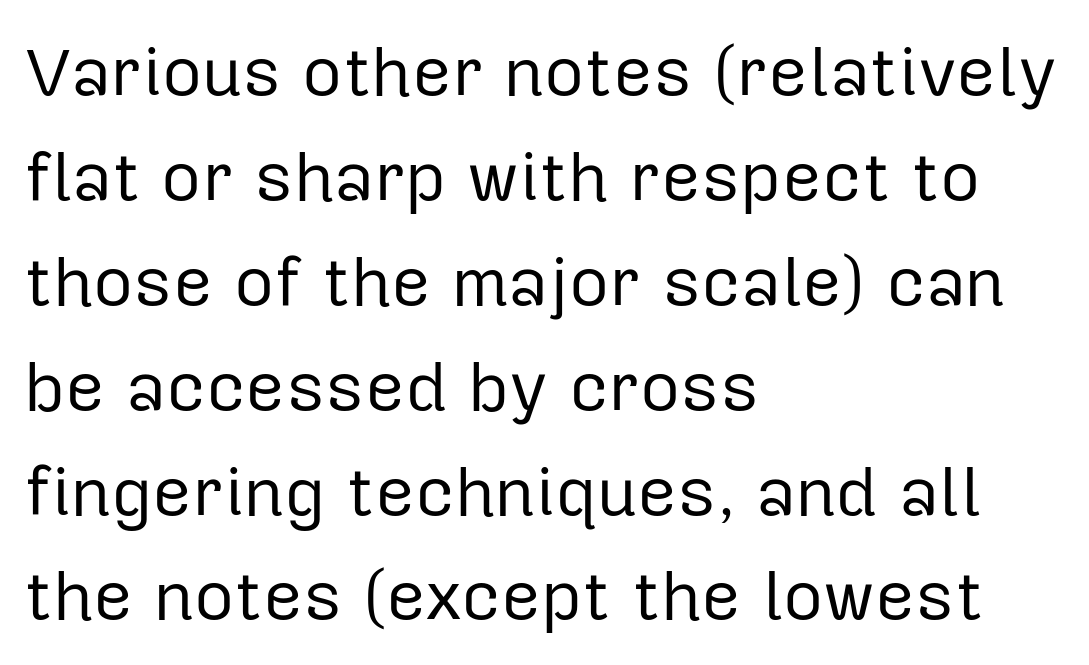
The image shows 69 px regular-weight sans-serif type, upright; set left-aligned, normal line spacing (1.52x), normal letter spacing, not underlined; low stroke contrast and a medium x-height.
